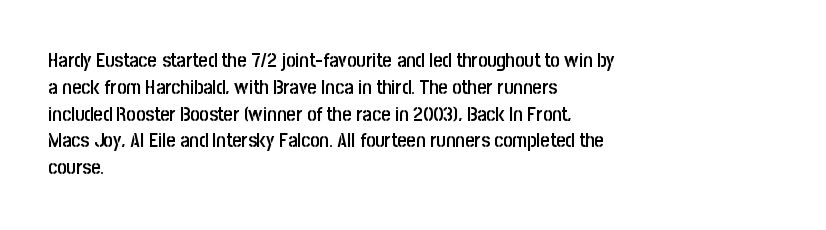
This is roman type, the default non-slanted kind. Check under the words: just untouched page. The passage shown is semibold, sitting just below true bold. Compared with typical paragraphs, the rows here are spaced about the same. In CSS terms this would be text-align: left.
